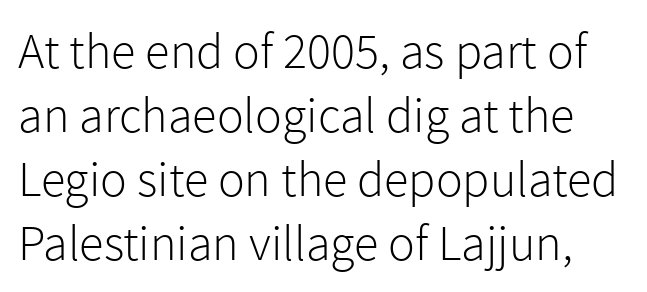
Q: Is the text bold? A: No.
Q: Is the text italic (slanted)? A: No, it is upright.
Q: Is the typeface a serif or a sans-serif typeface? A: Sans-serif.
Q: Is the text underlined? A: No.
Q: Is the spacing between letters normal or unusually wide? A: Normal.
Q: Is the spacing between lines tight, normal or loose? A: Normal.
Q: Width (condensed, normal, or wide)? A: Normal.
Q: x-height? A: Medium.
Q: Monospaced? A: No.
